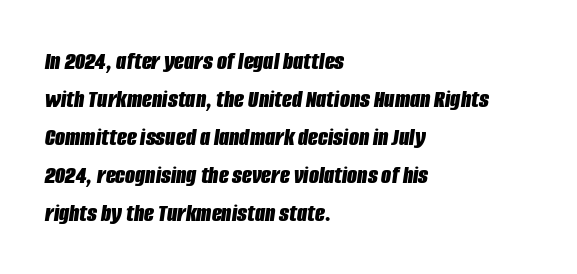
Is the block centered? No — it sits flush against the left margin. The axis of the letterforms is tilted away from vertical. The face used here is rendered with its standard letterfit. Baseline-to-baseline distance is the conventional proportion of letter height.
